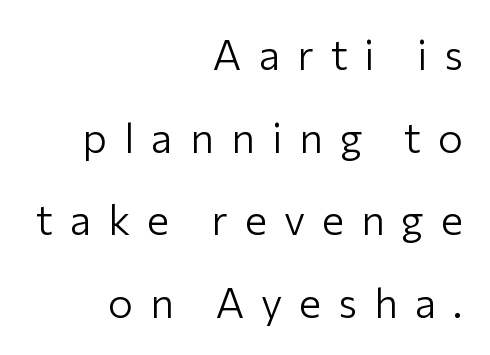
This sample uses expanded letter spacing, leaving extra air between glyphs. This is sans-serif lettering, the kind often seen on screens and signage. Do the characters align in a grid? No, the font is proportional. This is roman type, the default non-slanted kind. Leftover space on each line is placed entirely before the opening word. No heavy texture on the line: the type isn't bold.
